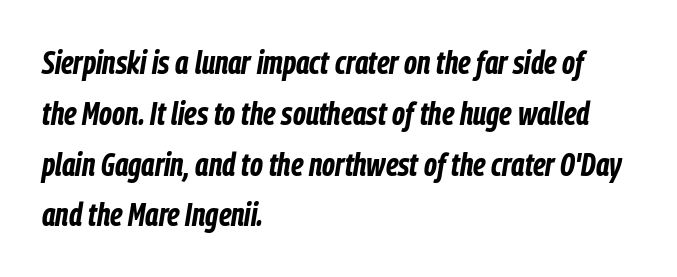
The image shows 33 px bold, condensed type, italic (leaning right); set left-aligned, normal line spacing (1.54x), normal letter spacing, not underlined; low stroke contrast and a medium x-height.
